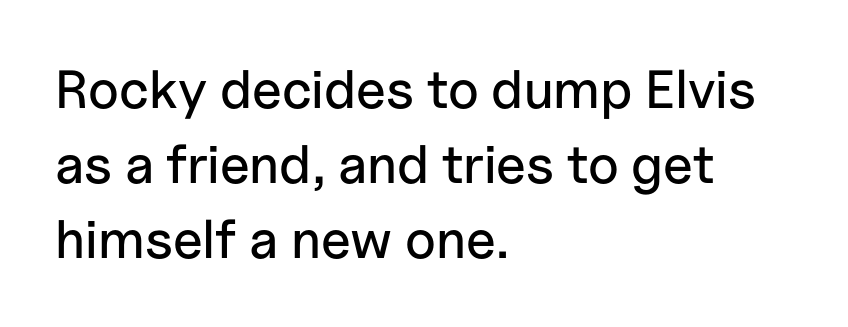
The face used here is rendered with its standard letterfit. The vertical gap from one line to the next is medium. Clear beneath every line of the passage. What kind of face is this? One without serifs — a sans. You can tell it's not italic because the verticals are truly vertical. In CSS terms this would be text-align: left.
